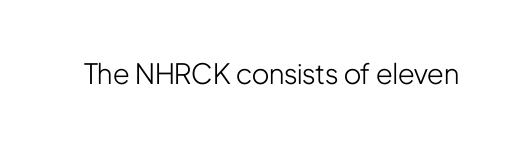
{"serif": "no", "italic": "no", "bold": "no", "weight": "light", "width": "condensed", "stroke_contrast": "low", "x_height": "medium", "monospaced": "no", "underline": "no", "letter_spacing": "normal", "letter_spacing_em": 0.0, "glyph_px": 28}
